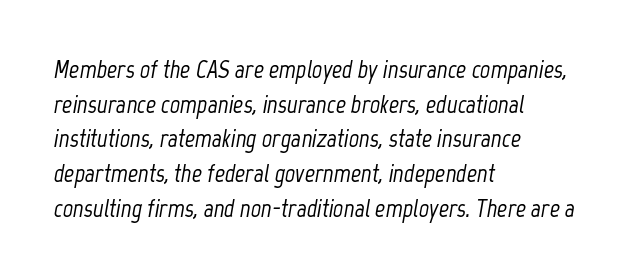
The image shows 25 px text type, italic (leaning right); set left-aligned, normal line spacing (1.39x), normal letter spacing, not underlined.
